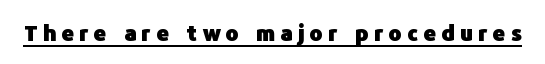
The image shows 22 px bold type, upright; set unusually wide letter spacing (+0.24 em), underlined.
